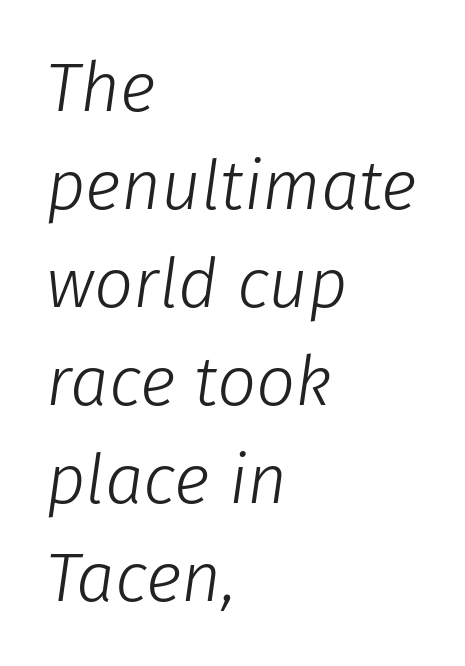
Q: Is the text bold? A: No.
Q: Is the text italic (slanted)? A: Yes, it leans right by about 8 degrees.
Q: Is the text underlined? A: No.
Q: How is the paragraph aligned? A: Left-aligned.
Q: Is the spacing between letters normal or unusually wide? A: Normal.
Q: Is the spacing between lines tight, normal or loose? A: Normal.
Q: Width (condensed, normal, or wide)? A: Normal.
Q: Stroke contrast? A: Low.
Q: x-height? A: Medium.
Q: Monospaced? A: No.
